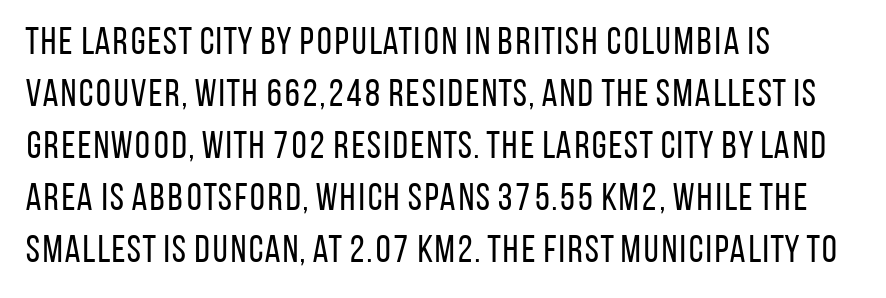
The image shows 38 px regular-weight, condensed sans-serif type, upright; set left-aligned, normal line spacing (1.37x), normal letter spacing, not underlined; low stroke contrast and a large x-height.
